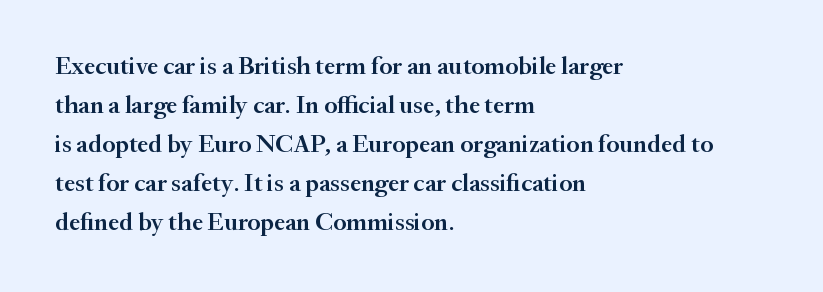
The image shows 25 px text type, upright; set left-aligned, normal line spacing (1.56x), normal letter spacing, not underlined.
